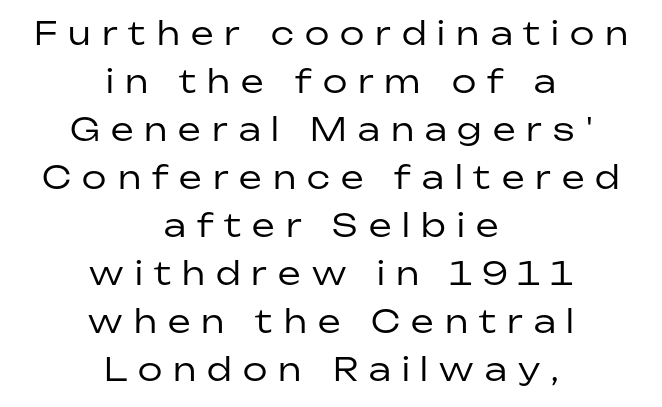
{"serif": "no", "italic": "no", "bold": "no", "weight": "regular", "width": "normal", "stroke_contrast": "low", "x_height": "medium", "monospaced": "no", "underline": "no", "align": "center", "line_spacing": "normal", "line_spacing_ratio": 1.5, "letter_spacing": "wide", "letter_spacing_em": 0.35, "glyph_px": 32}
